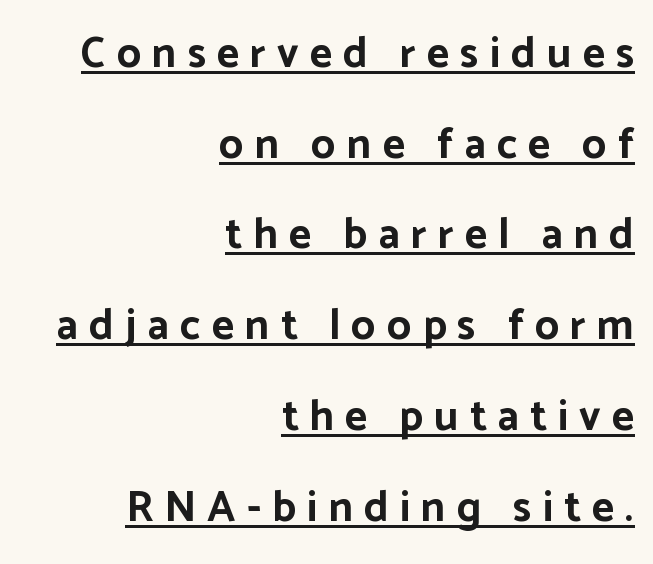
Q: Is the text bold? A: Yes.
Q: Is the text italic (slanted)? A: No, it is upright.
Q: Is the typeface a serif or a sans-serif typeface? A: Sans-serif.
Q: Is the text underlined? A: Yes.
Q: How is the paragraph aligned? A: Right-aligned.
Q: Is the spacing between letters normal or unusually wide? A: Unusually wide.
Q: Is the spacing between lines tight, normal or loose? A: Loose.
Q: Width (condensed, normal, or wide)? A: Normal.
Q: Stroke contrast? A: Low.
Q: x-height? A: Medium.
Q: Monospaced? A: No.
